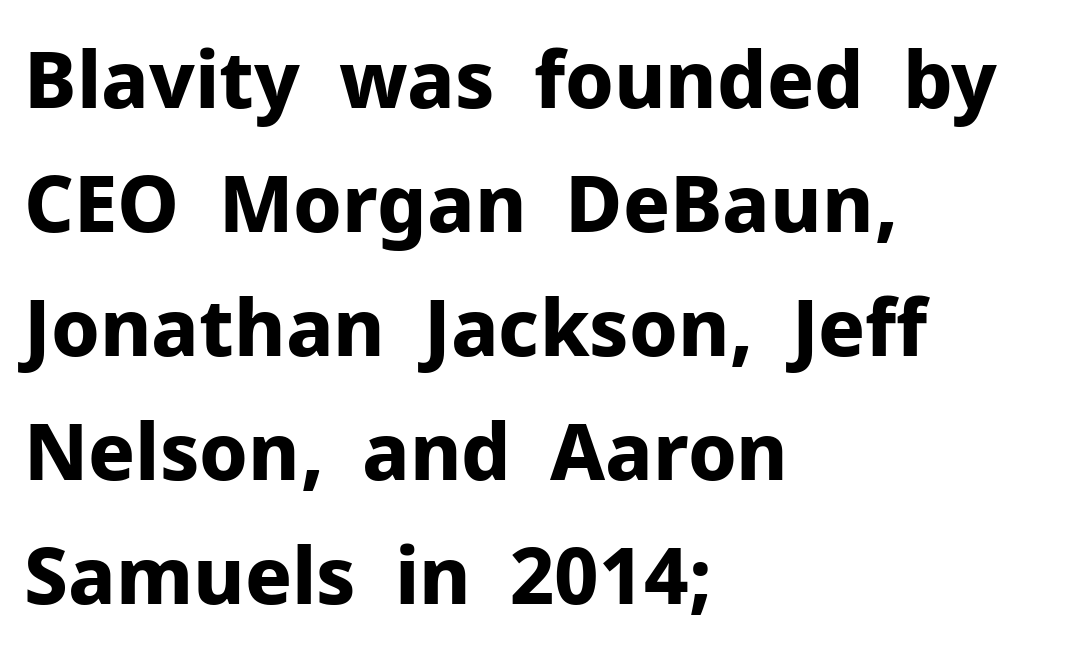
Style check: upright. The font family rendered here belongs to the sans-serif group. The rendering keeps characters at their native spacing. The specimen omits any rule beneath the text block's lines. Typeset ragged right — the left edge is the straight one.
